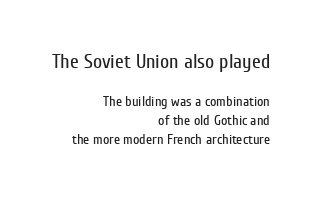
The image shows 20 px text type, upright; set right-aligned, normal line spacing (1.36x), normal letter spacing, not underlined; the first (top) block is 1.43x larger.
